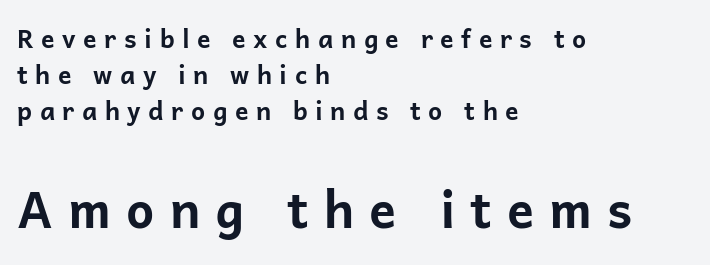
Q: Is the text bold? A: Yes.
Q: Is the text italic (slanted)? A: No, it is upright.
Q: Is the typeface a serif or a sans-serif typeface? A: Sans-serif.
Q: Is the text underlined? A: No.
Q: How is the paragraph aligned? A: Left-aligned.
Q: Is the spacing between letters normal or unusually wide? A: Unusually wide.
Q: Is the spacing between lines tight, normal or loose? A: Normal.
Q: Which block of text is set in a larger size, the first (top) or the second (bottom)? A: The second (bottom) one.
Q: Width (condensed, normal, or wide)? A: Normal.
Q: Stroke contrast? A: Low.
Q: x-height? A: Medium.
Q: Monospaced? A: No.
